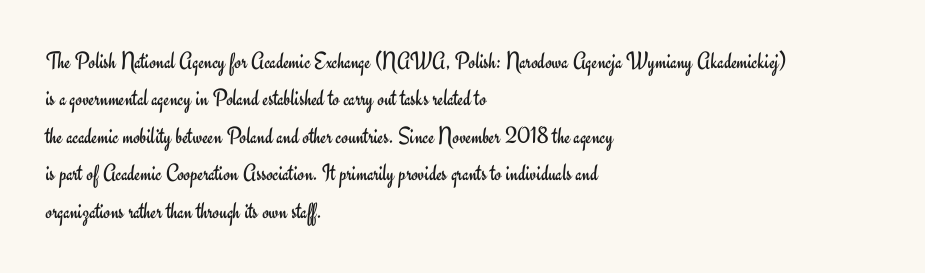
{"bold": "no", "underline": "no", "align": "left", "line_spacing": "normal", "line_spacing_ratio": 1.56, "letter_spacing": "normal", "letter_spacing_em": 0.0, "glyph_px": 24}
